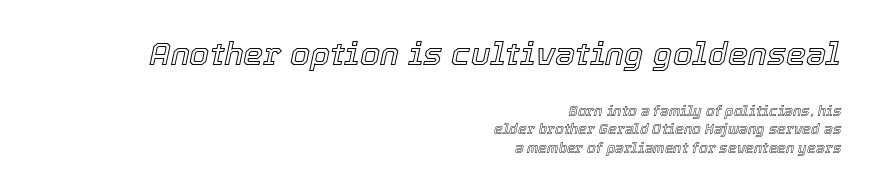
Notice how the stems are inclined rather than vertical — that's the hallmark of italics. Default kerning and tracking; the words read as compact shapes. Does the copy run flush right? Yes — the right margin is perfectly even. Summary of vertical rhythm: regular, with standard interline spacing. Compare the two chunks: the upper has the greater cap height.
